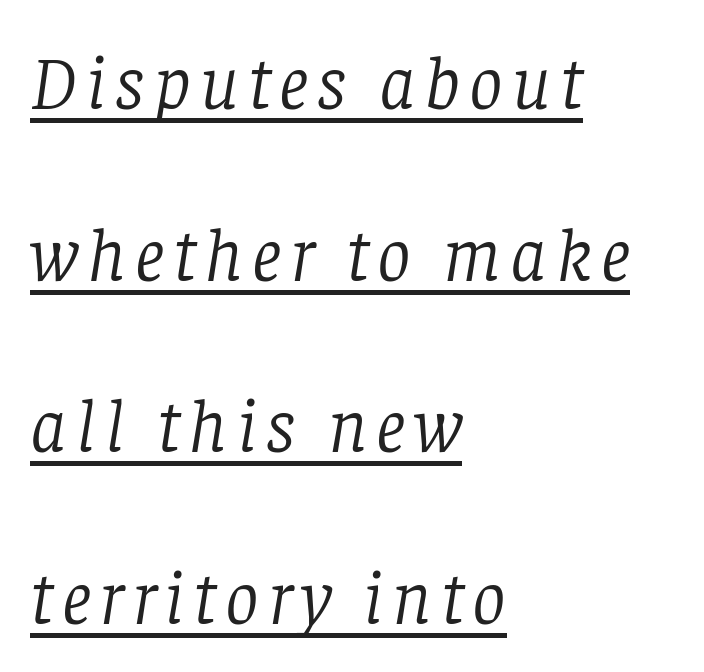
{"serif": "yes", "italic": "yes", "lean": "right", "slant_degrees": 8, "bold": "no", "weight": "light", "width": "normal", "stroke_contrast": "low", "x_height": "large", "monospaced": "no", "underline": "yes", "align": "left", "line_spacing": "loose", "line_spacing_ratio": 2.29, "glyph_px": 75}
